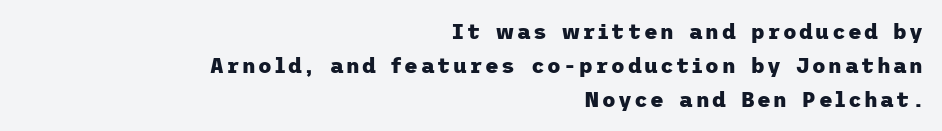
The image shows 21 px bold type, upright; set right-aligned, normal line spacing (1.61x), not underlined.
